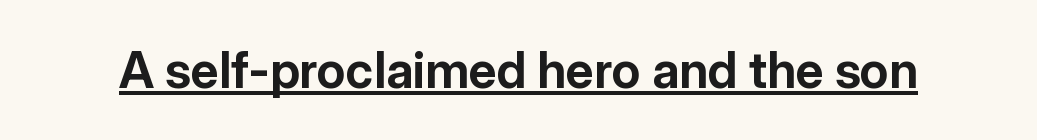
The lettering stays uniformly vertical, giving the passage a roman look. The face used here is proportionally spaced, like ordinary book or web type. A rule runs beneath these lines of type. The rendering keeps characters at their native spacing. Typographic density is high because the face is bold. In terms of letterform style, serifs are entirely absent.
